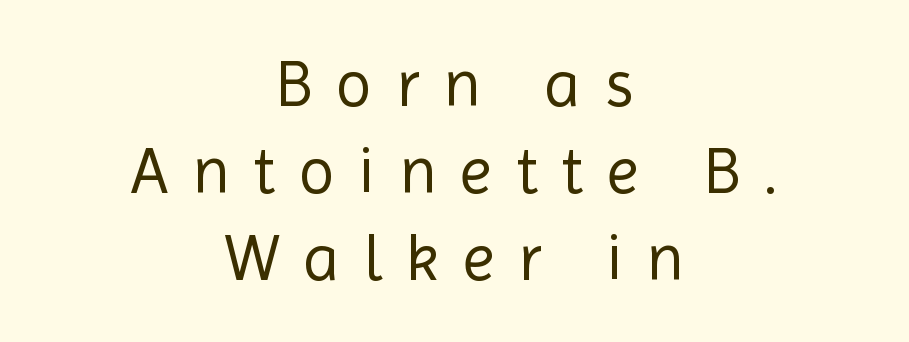
The image shows 66 px regular-weight sans-serif type, upright; set centered, normal line spacing (1.32x), unusually wide letter spacing (+0.36 em), not underlined; a medium x-height.
